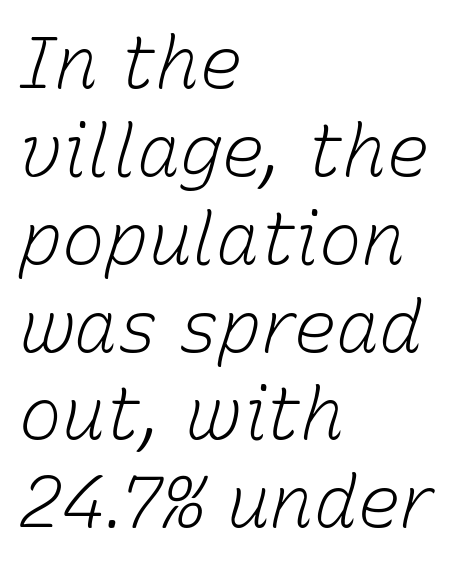
{"italic": "yes", "lean": "right", "slant_degrees": 15, "bold": "no", "weight": "light", "width": "normal", "stroke_contrast": "low", "x_height": "medium", "monospaced": "no", "underline": "no", "align": "left", "line_spacing_ratio": 1.22, "letter_spacing": "normal", "letter_spacing_em": 0.0, "glyph_px": 72}
